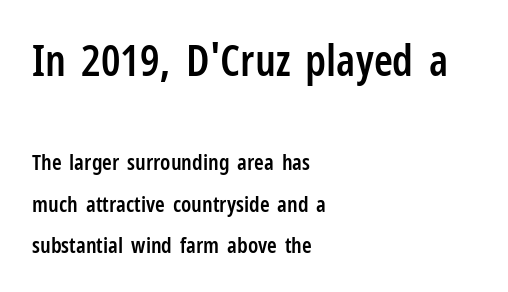
The image shows 43 px semibold, condensed sans-serif type, upright; set left-aligned, line spacing 1.88x, normal letter spacing, not underlined; the first (top) block is 1.95x larger; low stroke contrast and a medium x-height.
